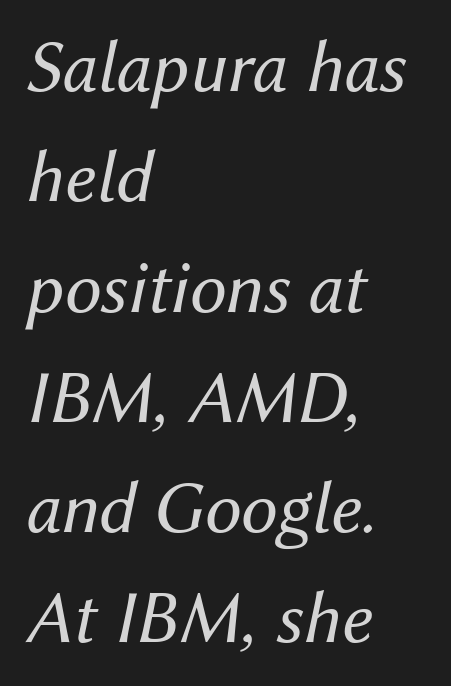
One glance says typical: line gaps are just what's usual. Letters rest on an invisible, unmarked baseline. Each stroke keeps to a modest, everyday thickness or less. Would a proofreader flag this as italicized? Yes. Character widths vary here, with narrow letters taking less room than wide ones. Left-aligned paragraph, ragged on the right.
